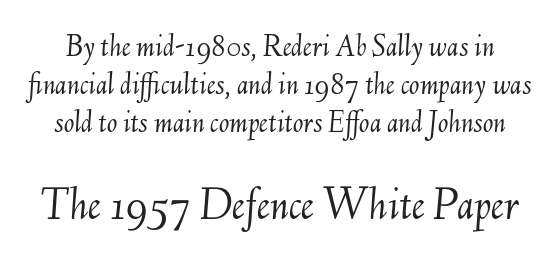
Between these two stacked blocks, the lower one wins on size. The face used here is rendered with its standard letterfit. The foot of each line stays bare and open. A typesetter would call this proportional, since set widths differ per character. Vertical stems look standard width or narrower in stroke.
